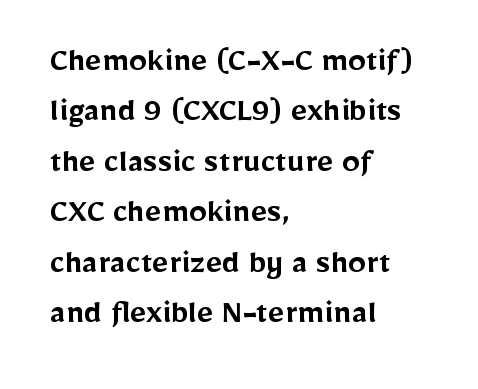
{"serif": "no", "italic": "no", "bold": "semi", "weight": "semibold", "width": "normal", "stroke_contrast": "low", "x_height": "medium", "monospaced": "no", "underline": "no", "align": "left", "line_spacing": "normal", "line_spacing_ratio": 1.4, "letter_spacing": "normal", "letter_spacing_em": 0.0, "glyph_px": 36}
